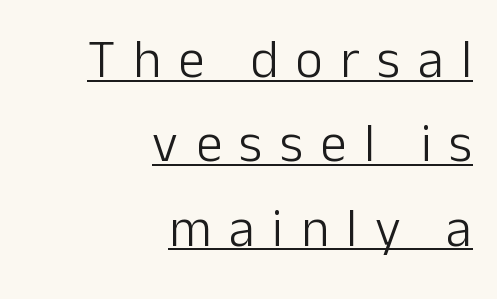
Q: Is the text bold? A: No.
Q: Is the text italic (slanted)? A: No, it is upright.
Q: Is the typeface a serif or a sans-serif typeface? A: Sans-serif.
Q: Is the text underlined? A: Yes.
Q: How is the paragraph aligned? A: Right-aligned.
Q: Is the spacing between letters normal or unusually wide? A: Unusually wide.
Q: Is the spacing between lines tight, normal or loose? A: Normal.
Q: Width (condensed, normal, or wide)? A: Normal.
Q: Stroke contrast? A: Low.
Q: x-height? A: Medium.
Q: Monospaced? A: No.
